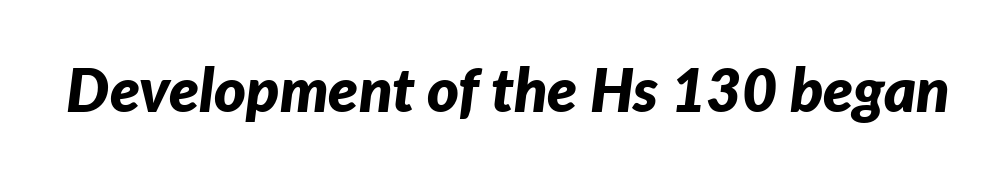
You could not count columns in this text — the font is proportionally spaced. The face used here has a pronounced slope to its letters. Is the type bold? Yes — the strokes are clearly thick and heavy. Plain, unruled lines of type. Tracking value appears to be zero — textbook default spacing.
